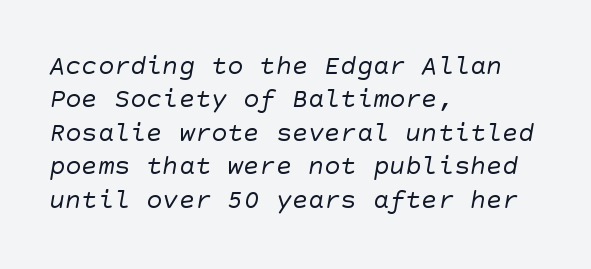
Q: Is the text bold? A: No.
Q: Is the text underlined? A: No.
Q: How is the paragraph aligned? A: Left-aligned.
Q: Is the spacing between letters normal or unusually wide? A: Normal.
